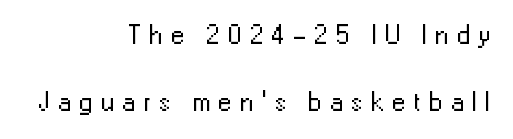
Q: Is the text bold? A: No.
Q: Is the text italic (slanted)? A: No, it is upright.
Q: Is the text underlined? A: No.
Q: How is the paragraph aligned? A: Right-aligned.
Q: Is the spacing between letters normal or unusually wide? A: Unusually wide.
Q: Is the spacing between lines tight, normal or loose? A: Loose.
